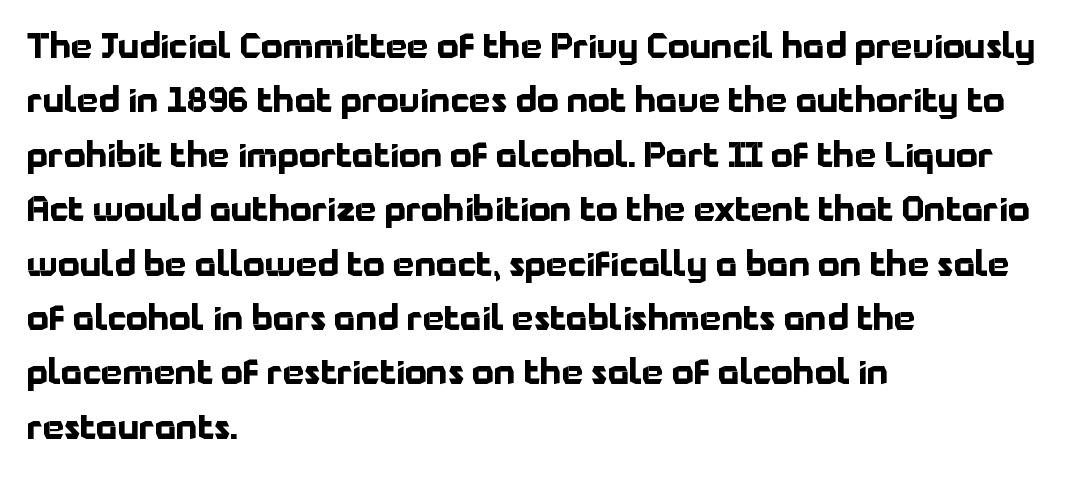
{"serif": "no", "italic": "no", "bold": "yes", "weight": "bold", "width": "normal", "stroke_contrast": "low", "x_height": "medium", "monospaced": "no", "underline": "no", "align": "left", "line_spacing": "normal", "line_spacing_ratio": 1.6, "letter_spacing": "normal", "letter_spacing_em": 0.0, "glyph_px": 34}
